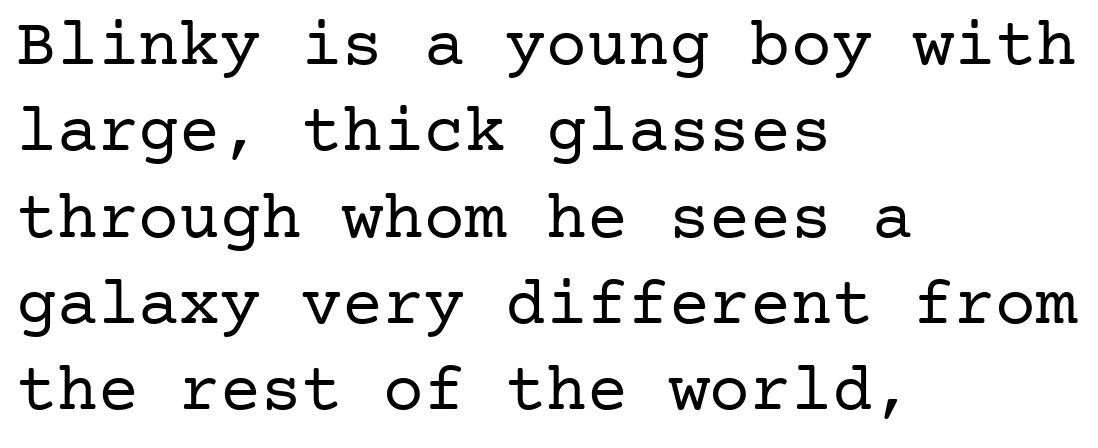
Q: Is the text bold? A: No.
Q: Is the text italic (slanted)? A: No, it is upright.
Q: Is the typeface a serif or a sans-serif typeface? A: Serif.
Q: Is the text underlined? A: No.
Q: How is the paragraph aligned? A: Left-aligned.
Q: Is the spacing between letters normal or unusually wide? A: Normal.
Q: Is the spacing between lines tight, normal or loose? A: Normal.
Q: Width (condensed, normal, or wide)? A: Normal.
Q: Stroke contrast? A: Low.
Q: x-height? A: Medium.
